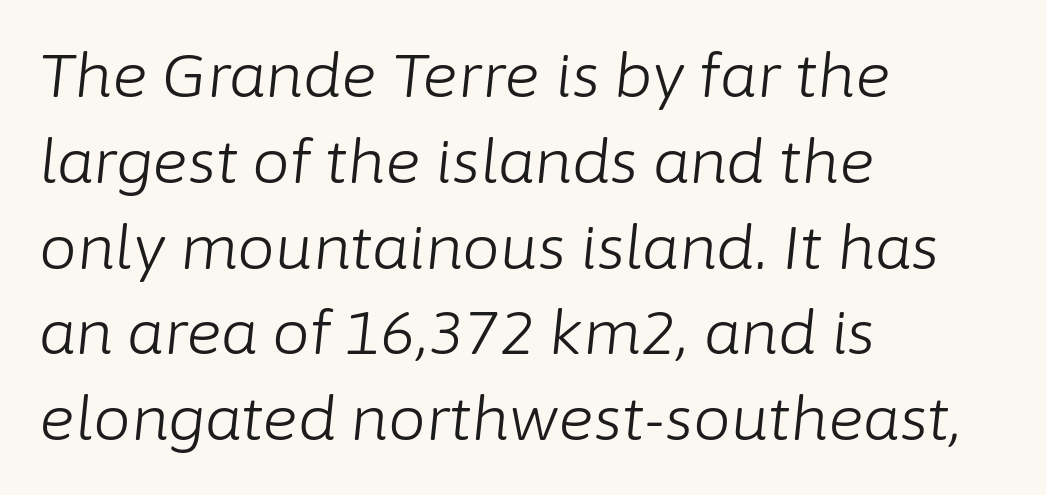
Q: Is the text bold? A: No.
Q: Is the text italic (slanted)? A: Yes, it leans right by about 6 degrees.
Q: Is the text underlined? A: No.
Q: How is the paragraph aligned? A: Left-aligned.
Q: Is the spacing between letters normal or unusually wide? A: Normal.
Q: Is the spacing between lines tight, normal or loose? A: Normal.
Q: Width (condensed, normal, or wide)? A: Normal.
Q: Stroke contrast? A: Low.
Q: x-height? A: Medium.
Q: Monospaced? A: No.
